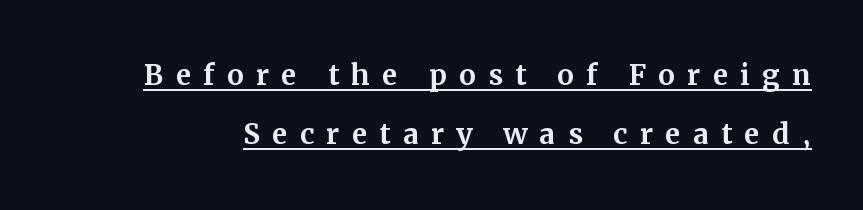
{"serif": "yes", "italic": "no", "width": "normal", "stroke_contrast": "medium", "x_height": "medium", "monospaced": "no", "underline": "yes", "line_spacing": "normal", "line_spacing_ratio": 1.56, "letter_spacing": "wide", "letter_spacing_em": 0.32, "glyph_px": 38}
